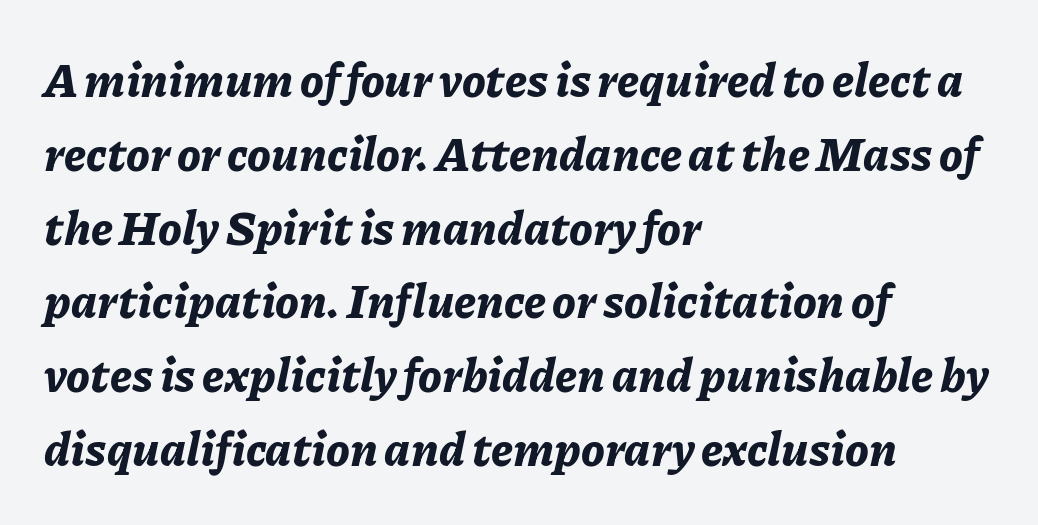
{"italic": "yes", "lean": "right", "slant_degrees": 11, "bold": "yes", "weight": "bold", "width": "normal", "stroke_contrast": "low", "x_height": "medium", "monospaced": "no", "underline": "no", "align": "left", "line_spacing": "normal", "line_spacing_ratio": 1.57, "letter_spacing": "normal", "letter_spacing_em": 0.0, "glyph_px": 47}
